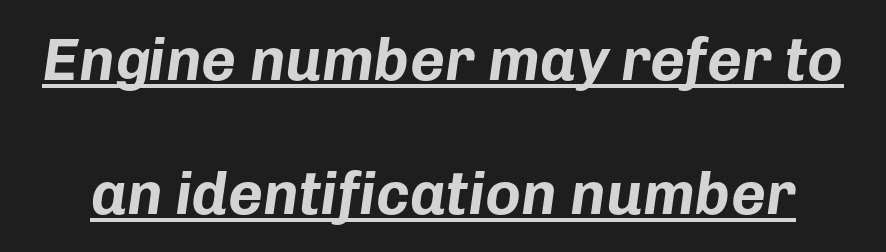
The image shows 60 px bold type, italic (leaning right); set loose line spacing (2.23x), normal letter spacing, underlined; low stroke contrast and a medium x-height.
